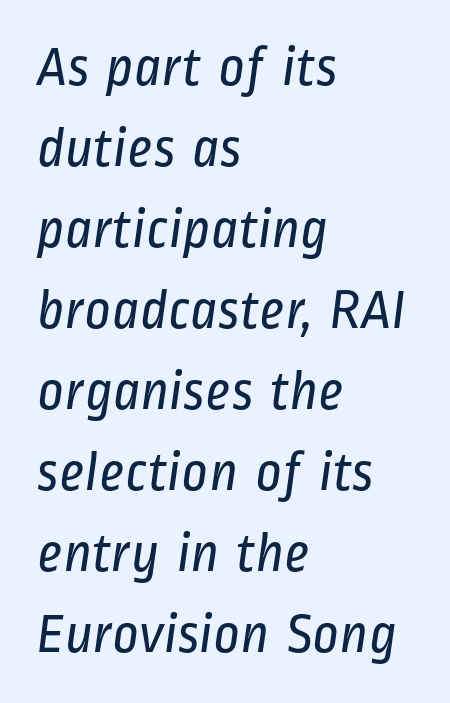
The image shows 57 px regular-weight, condensed sans-serif type; set left-aligned, normal line spacing (1.42x), normal letter spacing, not underlined; low stroke contrast and a medium x-height.
